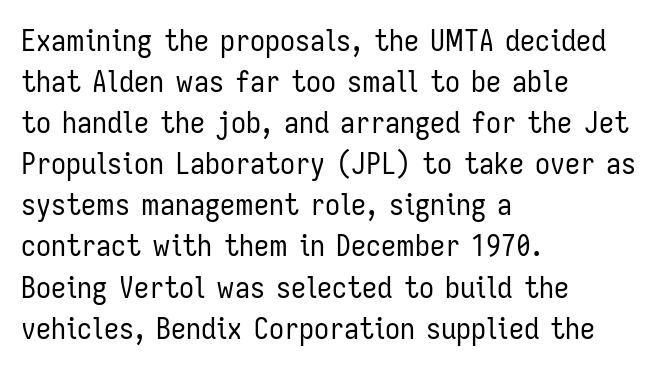
Q: Is the text bold? A: No.
Q: Is the text italic (slanted)? A: No, it is upright.
Q: Is the typeface a serif or a sans-serif typeface? A: Sans-serif.
Q: Is the text underlined? A: No.
Q: How is the paragraph aligned? A: Left-aligned.
Q: Is the spacing between letters normal or unusually wide? A: Normal.
Q: Is the spacing between lines tight, normal or loose? A: Normal.
Q: Width (condensed, normal, or wide)? A: Condensed.
Q: Stroke contrast? A: Low.
Q: x-height? A: Medium.
Q: Monospaced? A: No.
